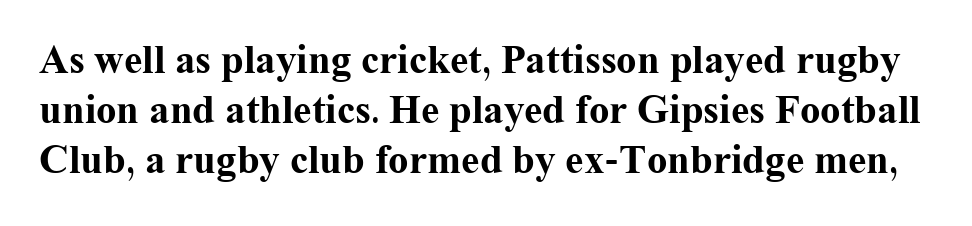
{"serif": "yes", "italic": "no", "bold": "yes", "weight": "bold", "width": "normal", "stroke_contrast": "medium", "x_height": "medium", "monospaced": "no", "underline": "no", "line_spacing_ratio": 1.22, "letter_spacing": "normal", "letter_spacing_em": 0.0, "glyph_px": 41}
